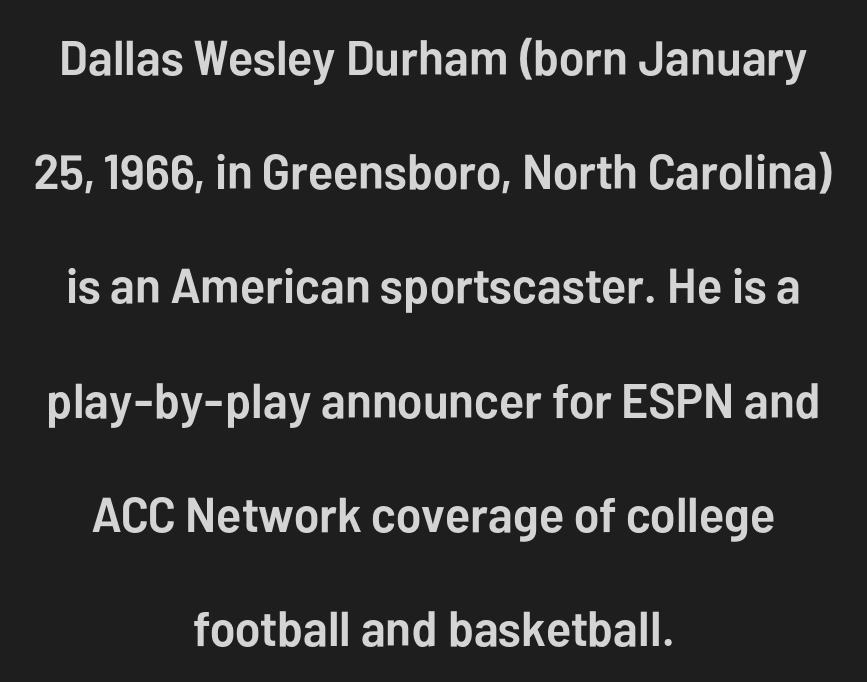
Q: Is the text bold? A: Yes.
Q: Is the text italic (slanted)? A: No, it is upright.
Q: Is the typeface a serif or a sans-serif typeface? A: Sans-serif.
Q: Is the text underlined? A: No.
Q: How is the paragraph aligned? A: Centered.
Q: Is the spacing between letters normal or unusually wide? A: Normal.
Q: Is the spacing between lines tight, normal or loose? A: Loose.
Q: Width (condensed, normal, or wide)? A: Normal.
Q: Stroke contrast? A: Low.
Q: x-height? A: Medium.
Q: Monospaced? A: No.
